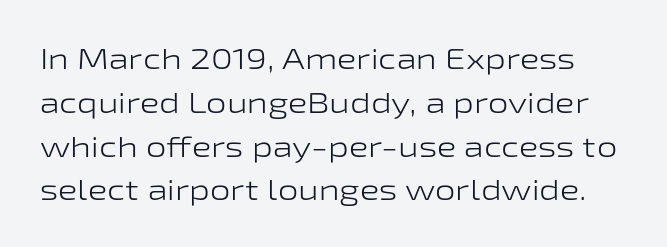
{"serif": "no", "italic": "no", "bold": "no", "weight": "light", "width": "wide", "stroke_contrast": "low", "x_height": "medium", "monospaced": "no", "underline": "no", "line_spacing": "normal", "line_spacing_ratio": 1.51, "letter_spacing": "normal", "letter_spacing_em": 0.0, "glyph_px": 29}
